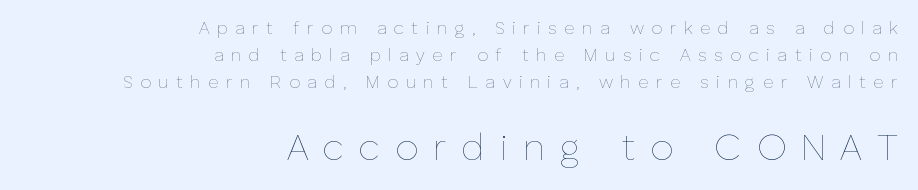
{"italic": "no", "bold": "no", "weight": "thin", "width": "normal", "stroke_contrast": "low", "x_height": "medium", "monospaced": "no", "underline": "no", "align": "right", "line_spacing": "normal", "line_spacing_ratio": 1.51, "letter_spacing": "wide", "letter_spacing_em": 0.41, "larger_block": "second", "size_ratio": 2.06, "glyph_px": 37}
